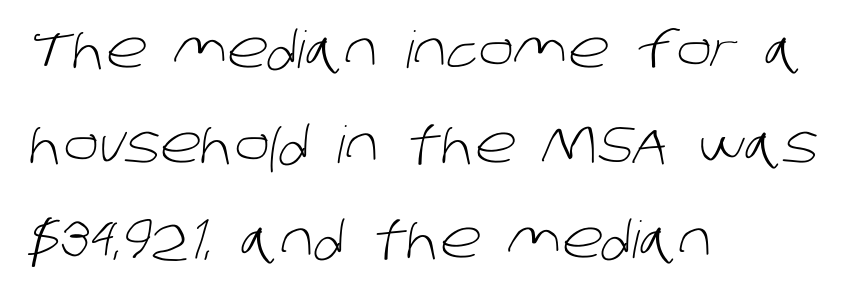
Honestly, there is no underline to notice here at all. These lines are set flush left with a ragged right edge. Default kerning and tracking; the words read as compact shapes. Stroke terminals: plain, sans-serif. Is the type heavy? It reads as light-to-regular instead. Looks like regular typesetting: each glyph gets only the width it needs.
